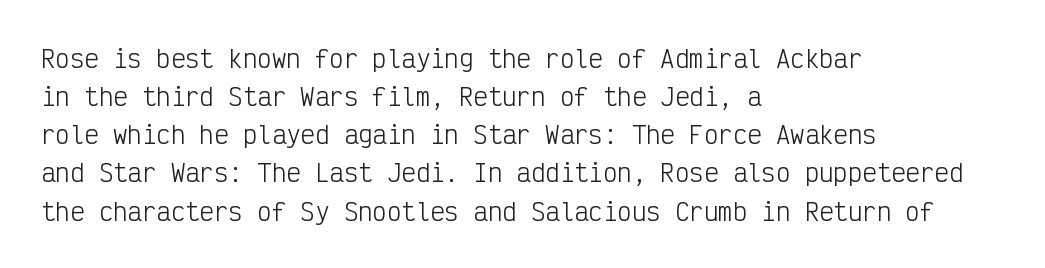
The image shows 24 px text type, upright; set left-aligned, normal line spacing (1.59x), normal letter spacing, not underlined.
